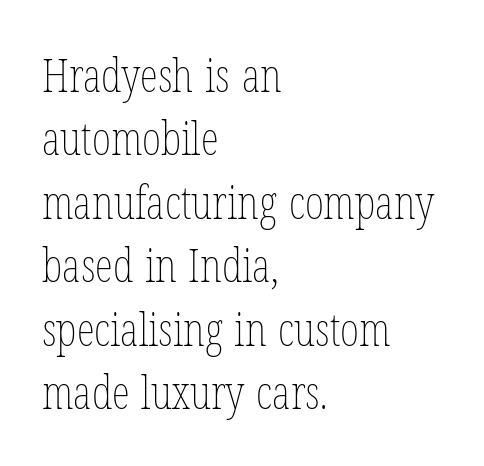
Each word holds together tightly as a unit, with standard inter-letter gaps. Regular leading. This sample uses an upright cut, with every glyph sitting square on the baseline. No letter is thick-stroked: the sample isn't bold. Plain, unruled lines of type.
